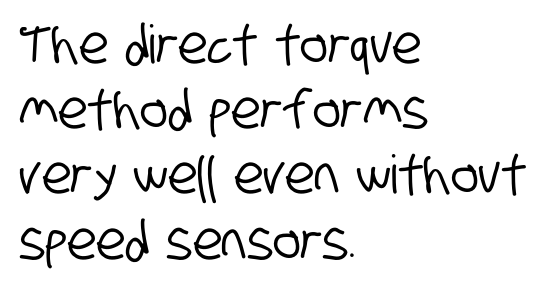
{"serif": "no", "width": "condensed", "stroke_contrast": "low", "x_height": "large", "monospaced": "no", "underline": "no", "align": "left", "line_spacing_ratio": 1.23, "letter_spacing": "normal", "letter_spacing_em": 0.0, "glyph_px": 53}
